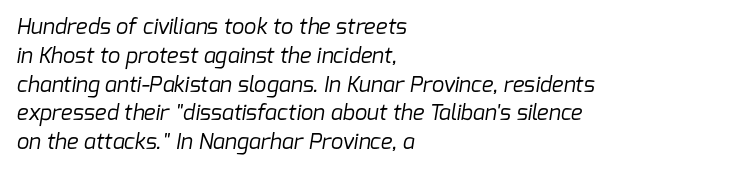
The image shows 22 px text type; set left-aligned, normal line spacing (1.31x), normal letter spacing, not underlined.
